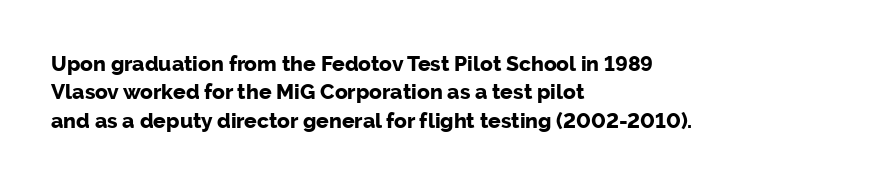
The image shows 21 px bold type, upright; set left-aligned, normal line spacing (1.35x), normal letter spacing, not underlined.
